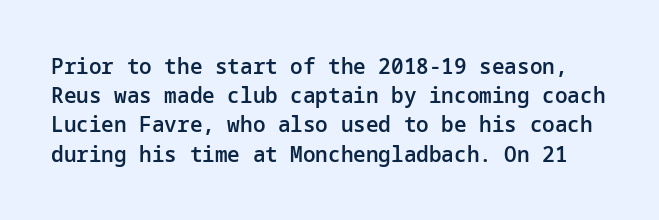
The image shows 21 px text type, upright; set normal line spacing (1.39x), normal letter spacing, not underlined.
